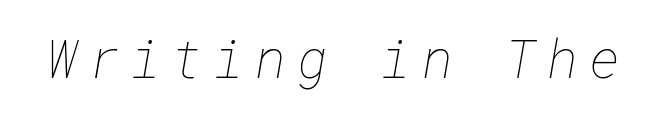
The image shows 53 px thin type; set unusually wide letter spacing (+0.2 em), not underlined; low stroke contrast and a medium x-height.
